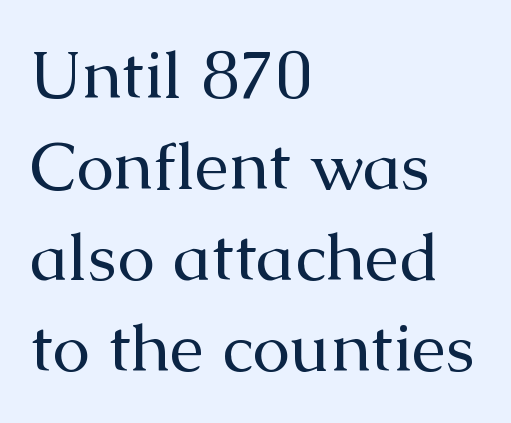
The image shows 68 px regular-weight serif type, upright; set left-aligned, normal line spacing (1.34x), normal letter spacing, not underlined; medium stroke contrast and a medium x-height.
